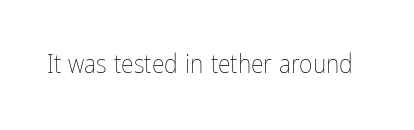
A roman cut, with each character standing at attention. Decoration check: the copy has no underline. The gaps between neighbouring characters are ordinary and unremarkable. Bold? No — there's no thickening of the strokes.
